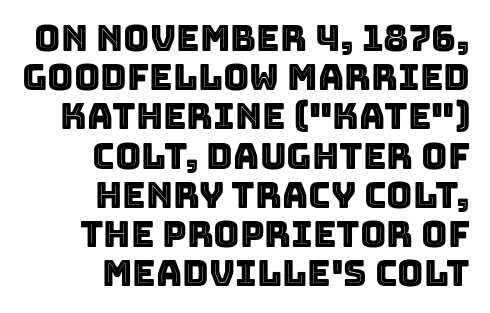
Q: Is the text italic (slanted)? A: No, it is upright.
Q: Is the text underlined? A: No.
Q: How is the paragraph aligned? A: Right-aligned.
Q: Is the spacing between letters normal or unusually wide? A: Normal.
Q: Is the spacing between lines tight, normal or loose? A: Tight.
Q: Width (condensed, normal, or wide)? A: Normal.
Q: x-height? A: Large.
Q: Monospaced? A: No.
